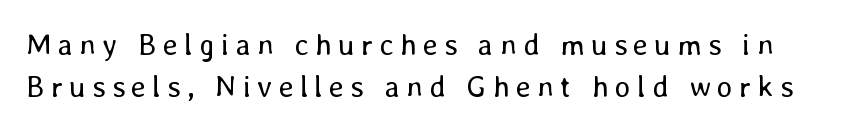
{"italic": "no", "bold": "no", "weight": "regular", "width": "normal", "stroke_contrast": "low", "x_height": "medium", "monospaced": "no", "underline": "no", "line_spacing": "normal", "line_spacing_ratio": 1.39, "letter_spacing": "wide", "letter_spacing_em": 0.21, "glyph_px": 30}
